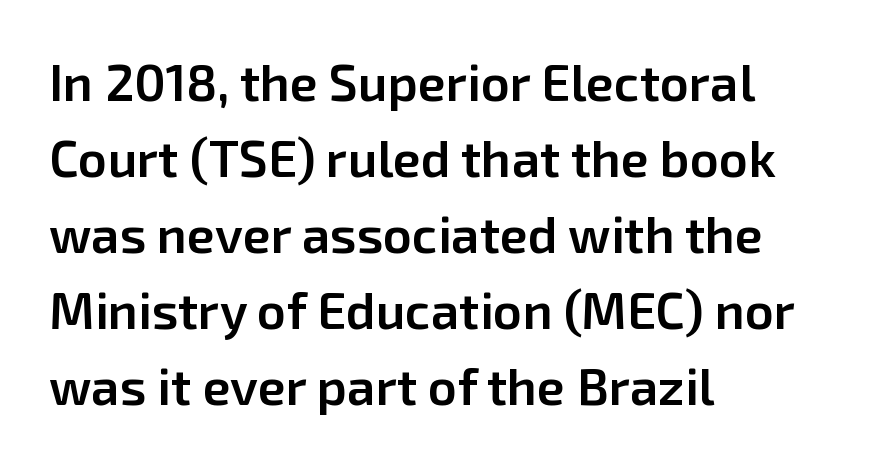
The face used here is a sans, in the tradition of grotesques and geometrics. Glyph-to-glyph distance matches everyday printed text. Quick note: underline off. The paragraph shown leans on its left margin. Summary of weight: moderately heavy, a semibold.
